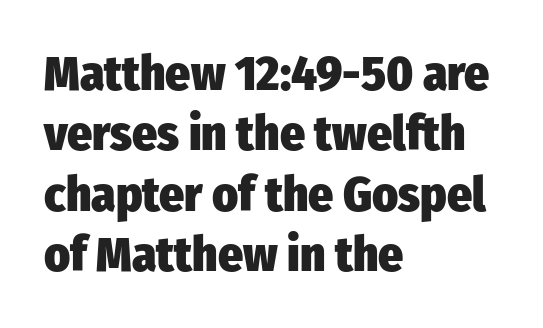
Typeset ragged right — the left edge is the straight one. The letters carry no serifs — their stems end cleanly without finishing strokes. These words are printed bold, with thick strokes throughout. Do the characters align in a grid? No, the font is proportional. Notice how the stems are strictly vertical — no italics here. The area under the type is left untouched.
